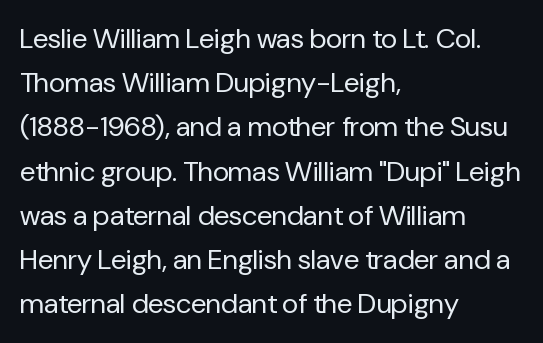
Horizontal alignment here is leftward, the default for most running prose. These lines were composed using upright roman letters. Proportional: the letters do not fall into vertical columns. Between one letter and the next there's only the usual sliver of space. The typeface has the unassuming heft of standard copy or less. The baseline area is clear.
